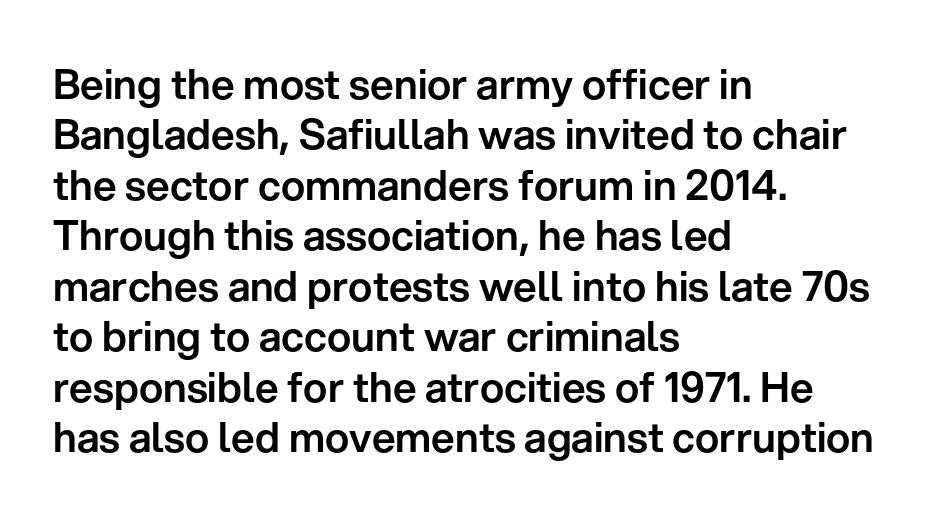
{"serif": "no", "italic": "no", "width": "normal", "stroke_contrast": "low", "x_height": "medium", "monospaced": "no", "underline": "no", "align": "left", "line_spacing_ratio": 1.23, "letter_spacing": "normal", "letter_spacing_em": 0.0, "glyph_px": 41}
